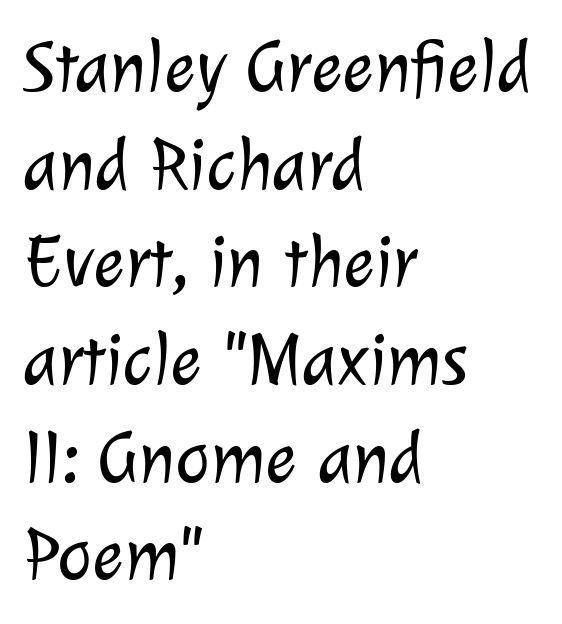
The image shows 74 px light sans-serif type; set left-aligned, normal line spacing (1.32x), normal letter spacing, not underlined; low stroke contrast and a medium x-height.
